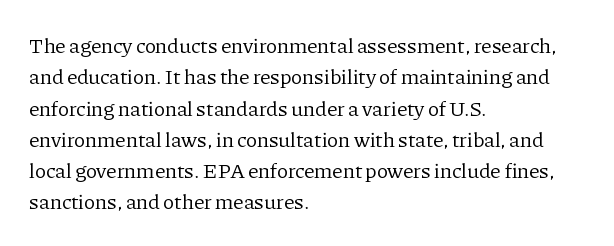
Q: Is the text bold? A: No.
Q: Is the text italic (slanted)? A: No, it is upright.
Q: Is the text underlined? A: No.
Q: How is the paragraph aligned? A: Left-aligned.
Q: Is the spacing between letters normal or unusually wide? A: Normal.
Q: Is the spacing between lines tight, normal or loose? A: Normal.
